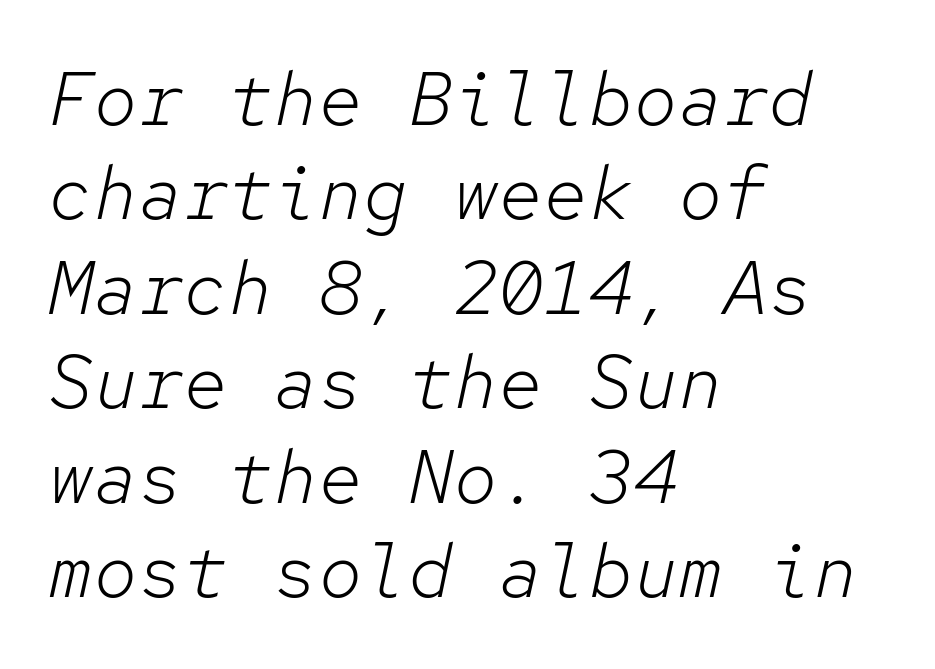
Emphasis-style slanted type is in use. The passage is arranged the way most books set body copy — flush left. The words here are not underlined. The vertical gap from one line to the next is medium.
